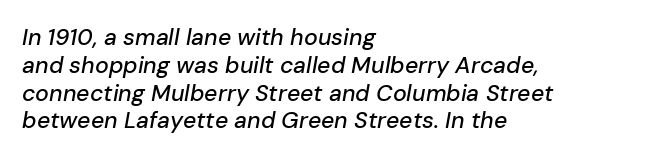
The image shows 23 px text type, italic (leaning right); set left-aligned, line spacing 1.21x, normal letter spacing, not underlined.
